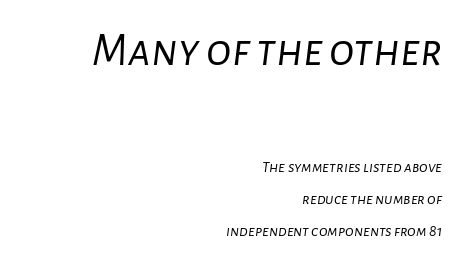
The image shows 47 px light type, italic (leaning right); set right-aligned, loose line spacing (2.01x), normal letter spacing, not underlined; the first (top) block is 2.94x larger; low stroke contrast and a medium x-height.
